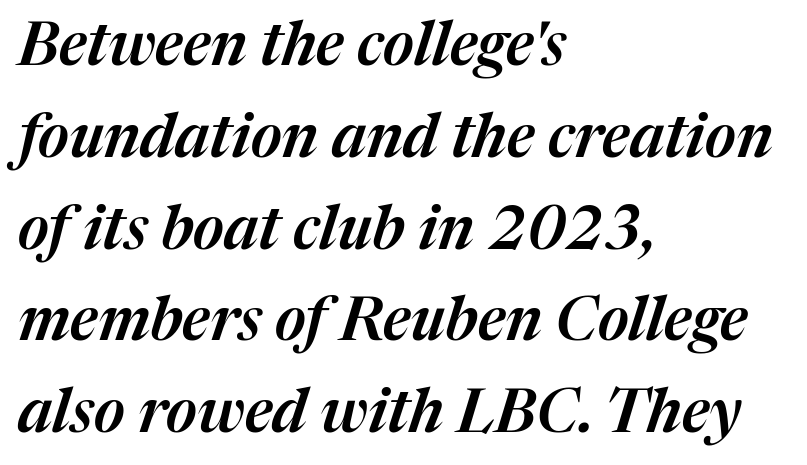
Posture: slanted. Short note: letters normally spaced. The gap between lines stays unmarked. Alignment: flush left.
